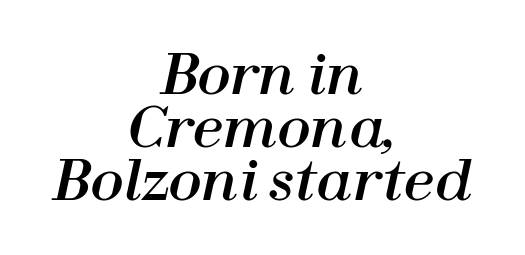
Looks like regular typesetting: each glyph gets only the width it needs. The rendering applies a slant to the glyphs. Observe the ordinary spacing: letters are neighbours, not strangers. No word sits above an underline.
